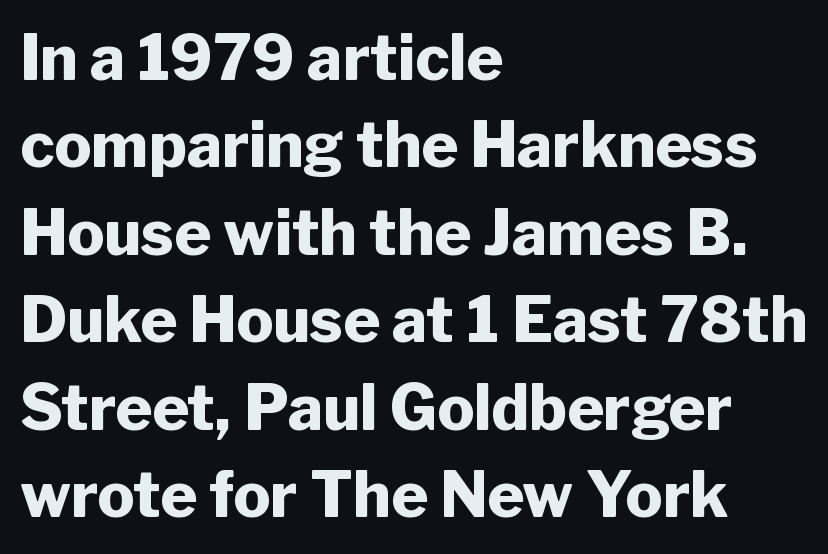
{"serif": "no", "italic": "no", "bold": "yes", "weight": "heavy", "width": "normal", "stroke_contrast": "low", "x_height": "medium", "monospaced": "no", "underline": "no", "align": "left", "line_spacing": "normal", "line_spacing_ratio": 1.41, "letter_spacing": "normal", "letter_spacing_em": 0.0, "glyph_px": 62}
